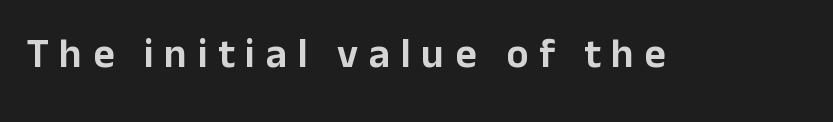
The image shows 41 px sans-serif type, upright; set unusually wide letter spacing (+0.26 em), not underlined; low stroke contrast and a medium x-height.
